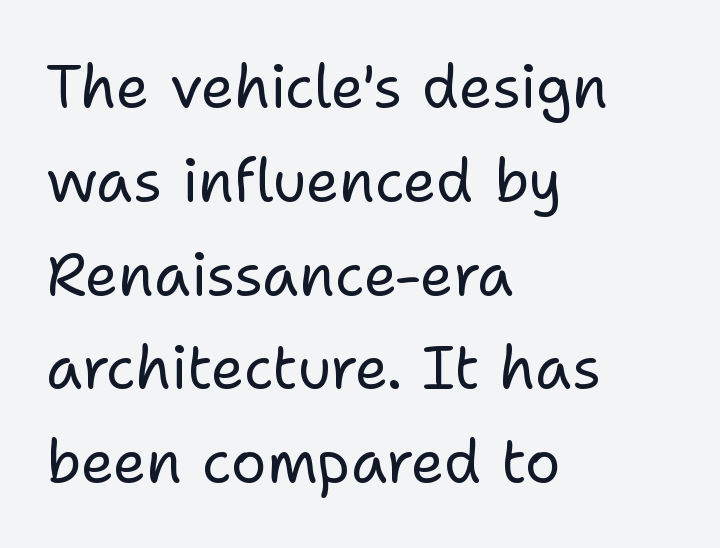
{"serif": "no", "italic": "no", "bold": "no", "weight": "regular", "width": "normal", "stroke_contrast": "low", "x_height": "medium", "monospaced": "no", "underline": "no", "align": "left", "line_spacing": "normal", "line_spacing_ratio": 1.59, "letter_spacing": "normal", "letter_spacing_em": 0.0, "glyph_px": 59}
